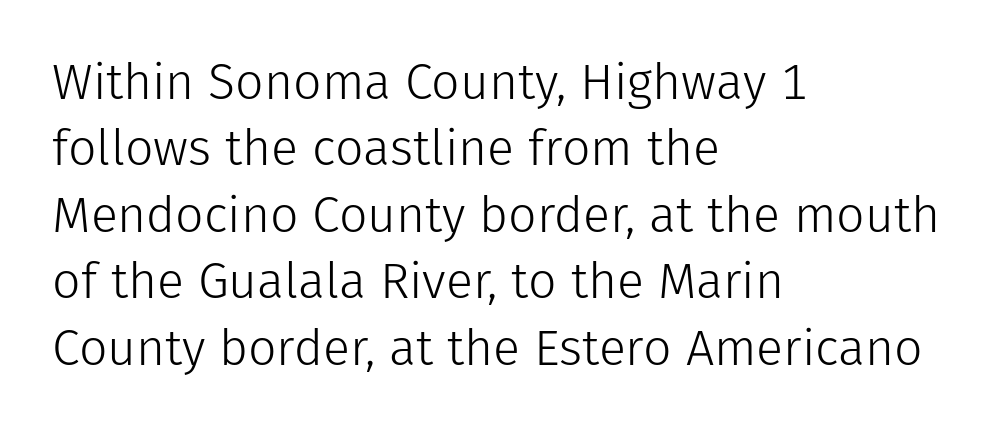
One glance says typical: line gaps are just what's usual. Honestly, there is no underline to notice here at all. Honestly, the letter spacing is just normal — you wouldn't notice it. Weight class: somewhere from thin through regular. Does the type have serifs? No, each stem ends abruptly.
